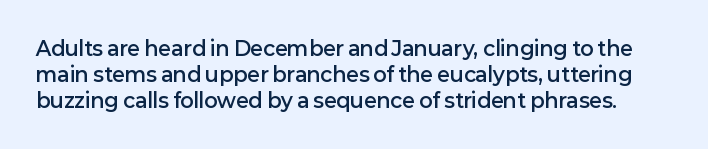
Q: Is the text bold? A: Semi-bold.
Q: Is the text italic (slanted)? A: No, it is upright.
Q: Is the text underlined? A: No.
Q: Is the spacing between letters normal or unusually wide? A: Normal.
Q: Is the spacing between lines tight, normal or loose? A: Normal.
